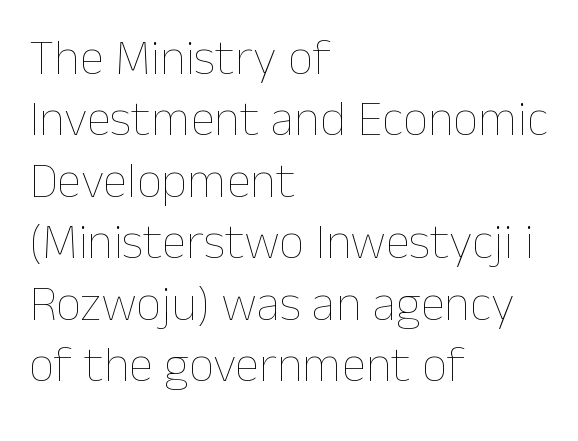
The image shows 50 px thin type, upright; set left-aligned, line spacing 1.23x, normal letter spacing, not underlined; low stroke contrast and a medium x-height.
